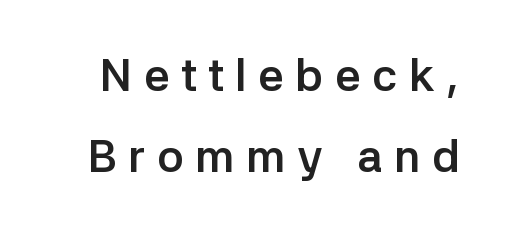
The image shows 45 px semibold sans-serif type, upright; set line spacing 1.81x, unusually wide letter spacing (+0.26 em), not underlined; low stroke contrast and a medium x-height.
